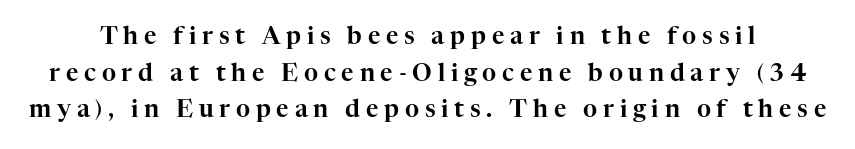
The image shows 24 px text type, upright; set normal line spacing (1.53x), unusually wide letter spacing (+0.24 em), not underlined.
